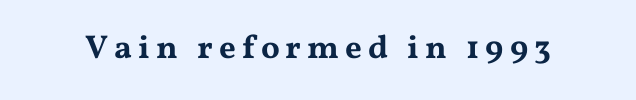
{"serif": "yes", "italic": "no", "width": "wide", "stroke_contrast": "medium", "x_height": "medium", "monospaced": "no", "underline": "no", "glyph_px": 33}
